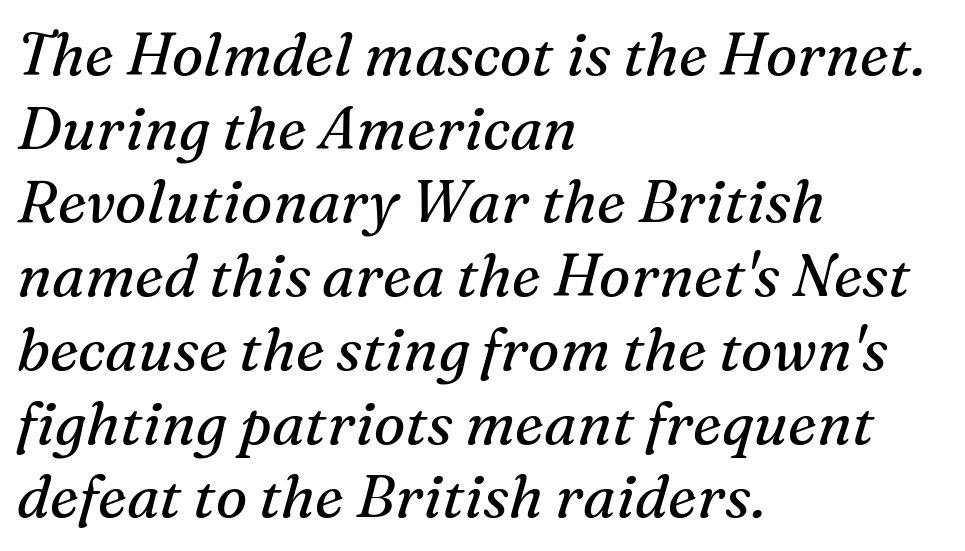
The image shows 59 px regular-weight serif type, italic (leaning right); set left-aligned, normal line spacing (1.25x), normal letter spacing, not underlined; medium stroke contrast and a medium x-height.
